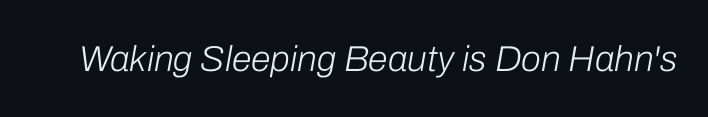
Q: Is the text bold? A: No.
Q: Is the text italic (slanted)? A: Yes, it leans right by about 10 degrees.
Q: Is the text underlined? A: No.
Q: Is the spacing between letters normal or unusually wide? A: Normal.
Q: Width (condensed, normal, or wide)? A: Normal.
Q: Stroke contrast? A: Low.
Q: x-height? A: Medium.
Q: Monospaced? A: No.
